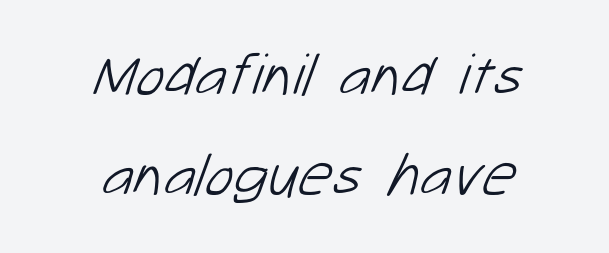
{"serif": "no", "bold": "no", "weight": "light", "width": "normal", "stroke_contrast": "low", "x_height": "medium", "monospaced": "no", "underline": "no", "align": "center", "line_spacing": "normal", "line_spacing_ratio": 1.67, "letter_spacing": "normal", "letter_spacing_em": 0.0, "glyph_px": 60}
